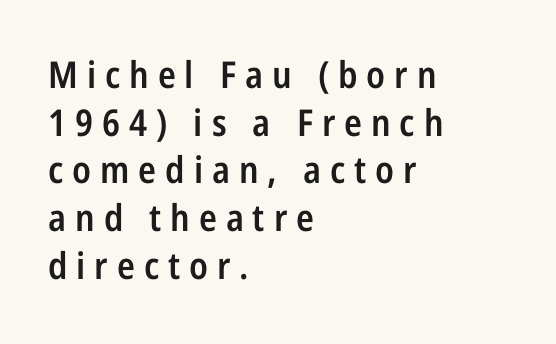
Q: Is the text bold? A: Semi-bold.
Q: Is the text italic (slanted)? A: No, it is upright.
Q: Is the typeface a serif or a sans-serif typeface? A: Sans-serif.
Q: Is the text underlined? A: No.
Q: How is the paragraph aligned? A: Left-aligned.
Q: Is the spacing between letters normal or unusually wide? A: Unusually wide.
Q: Is the spacing between lines tight, normal or loose? A: Normal.
Q: Width (condensed, normal, or wide)? A: Condensed.
Q: Stroke contrast? A: Low.
Q: x-height? A: Medium.
Q: Monospaced? A: No.
